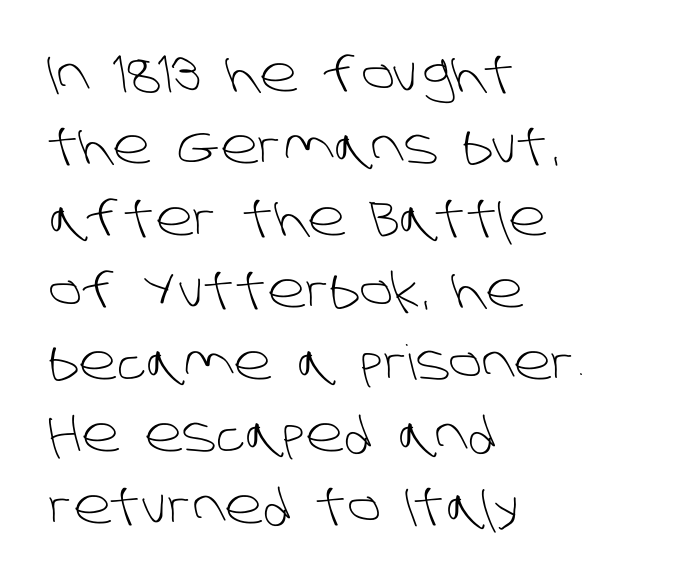
Does the type have serifs? No, each stem ends abruptly. The rows are spaced the way most documents space them. The area under the type is left untouched. The passage shown has conventional tracking throughout. Varying glyph widths throughout — classic text-font behaviour.
